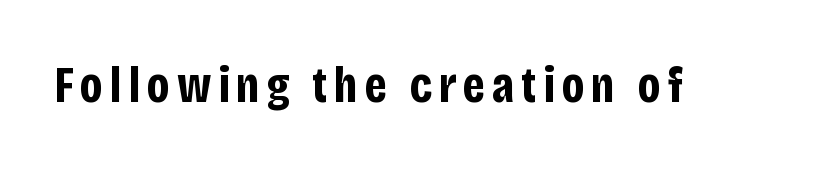
{"serif": "no", "italic": "no", "bold": "yes", "weight": "bold", "width": "condensed", "stroke_contrast": "low", "x_height": "large", "monospaced": "no", "underline": "no", "glyph_px": 51}
